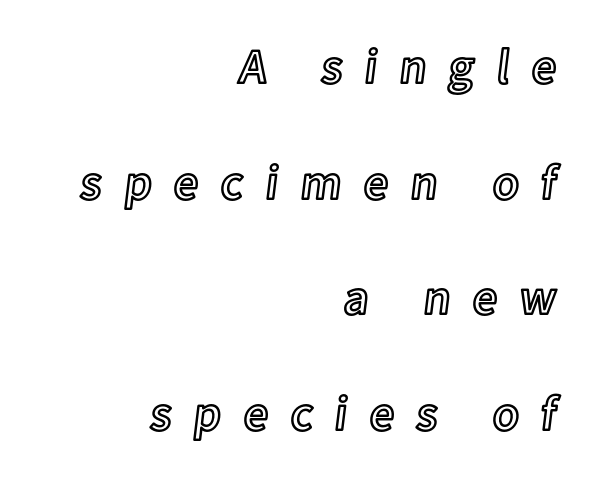
How are the letters spaced? Widely, with obvious added tracking. This rendering uses right alignment, leaving the left contour irregular. The foot of each line stays bare and open.
